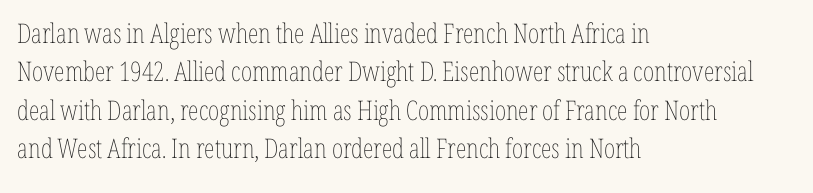
Every row of glyphs begins at an identical x-position on the left. A roman cut, with each character standing at attention. Does the leading feel generous? No, just average. The tracking reads as untouched default to a designer's eye.
